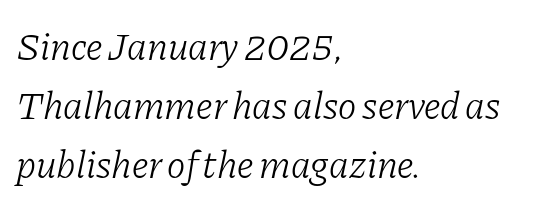
{"serif": "yes", "italic": "yes", "lean": "right", "slant_degrees": 11, "bold": "no", "weight": "light", "width": "normal", "stroke_contrast": "low", "x_height": "medium", "monospaced": "no", "underline": "no", "align": "left", "line_spacing": "normal", "line_spacing_ratio": 1.51, "letter_spacing": "normal", "letter_spacing_em": 0.0, "glyph_px": 39}
